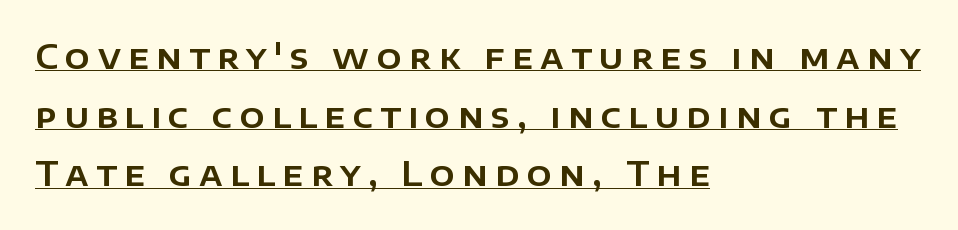
{"serif": "no", "italic": "no", "width": "normal", "stroke_contrast": "low", "x_height": "large", "monospaced": "no", "underline": "yes", "align": "left", "line_spacing_ratio": 1.78, "letter_spacing": "wide", "letter_spacing_em": 0.22, "glyph_px": 33}
